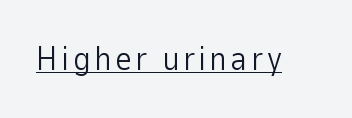
The image shows 33 px light sans-serif type, upright; set underlined; low stroke contrast and a medium x-height.
